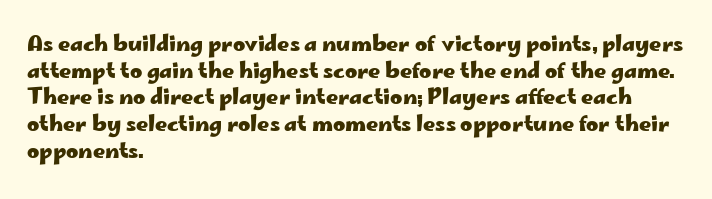
The image shows 21 px bold type, upright; set left-aligned, normal line spacing (1.27x), normal letter spacing, not underlined.
